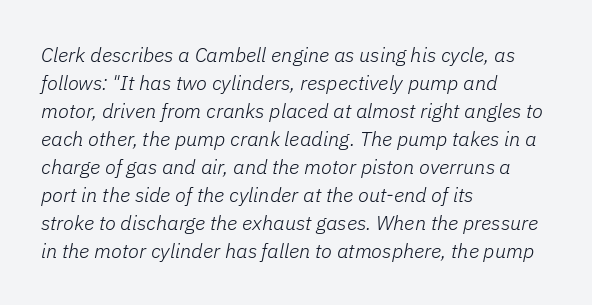
The image shows 20 px text type, italic (leaning right); set left-aligned, normal line spacing (1.4x), normal letter spacing, not underlined.
